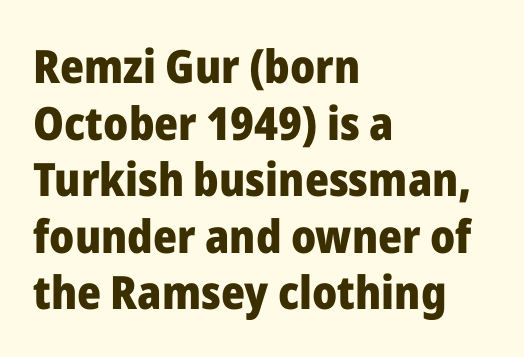
Q: Is the text bold? A: Yes.
Q: Is the text italic (slanted)? A: No, it is upright.
Q: Is the typeface a serif or a sans-serif typeface? A: Sans-serif.
Q: Is the text underlined? A: No.
Q: How is the paragraph aligned? A: Left-aligned.
Q: Is the spacing between letters normal or unusually wide? A: Normal.
Q: Width (condensed, normal, or wide)? A: Normal.
Q: Stroke contrast? A: Low.
Q: x-height? A: Medium.
Q: Monospaced? A: No.
